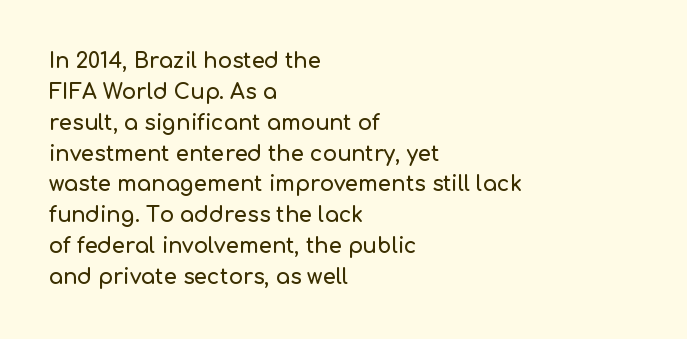
Q: Is the text italic (slanted)? A: No, it is upright.
Q: Is the text underlined? A: No.
Q: How is the paragraph aligned? A: Left-aligned.
Q: Is the spacing between letters normal or unusually wide? A: Normal.
Q: Is the spacing between lines tight, normal or loose? A: Normal.
